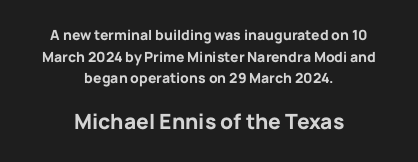
Q: Is the text bold? A: Yes.
Q: Is the text italic (slanted)? A: No, it is upright.
Q: Is the text underlined? A: No.
Q: How is the paragraph aligned? A: Centered.
Q: Is the spacing between letters normal or unusually wide? A: Normal.
Q: Is the spacing between lines tight, normal or loose? A: Normal.
Q: Which block of text is set in a larger size, the first (top) or the second (bottom)? A: The second (bottom) one.
